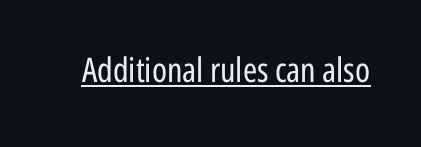
{"serif": "no", "italic": "no", "bold": "no", "weight": "regular", "width": "condensed", "stroke_contrast": "low", "x_height": "medium", "monospaced": "no", "underline": "yes", "letter_spacing": "normal", "letter_spacing_em": 0.0, "glyph_px": 34}
